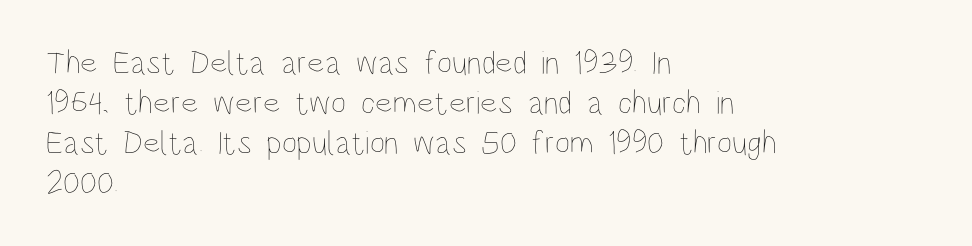
{"italic": "no", "bold": "no", "weight": "thin", "width": "condensed", "stroke_contrast": "low", "x_height": "large", "monospaced": "no", "underline": "no", "align": "left", "line_spacing_ratio": 1.21, "letter_spacing": "normal", "letter_spacing_em": 0.0, "glyph_px": 33}
